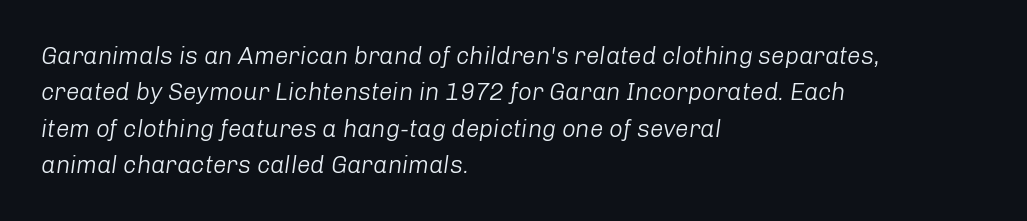
{"italic": "yes", "lean": "right", "slant_degrees": 8, "bold": "no", "underline": "no", "align": "left", "line_spacing": "normal", "line_spacing_ratio": 1.52, "letter_spacing": "normal", "letter_spacing_em": 0.0, "glyph_px": 24}
